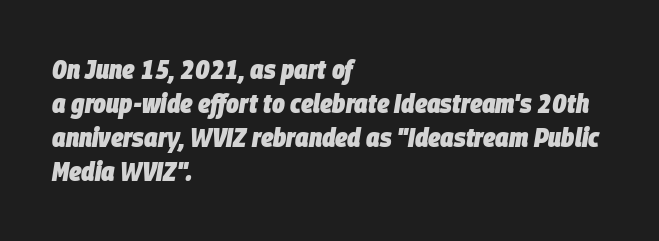
Q: Is the text bold? A: Yes.
Q: Is the text italic (slanted)? A: Yes, it leans right by about 9 degrees.
Q: Is the text underlined? A: No.
Q: How is the paragraph aligned? A: Left-aligned.
Q: Is the spacing between letters normal or unusually wide? A: Normal.
Q: Is the spacing between lines tight, normal or loose? A: Normal.
